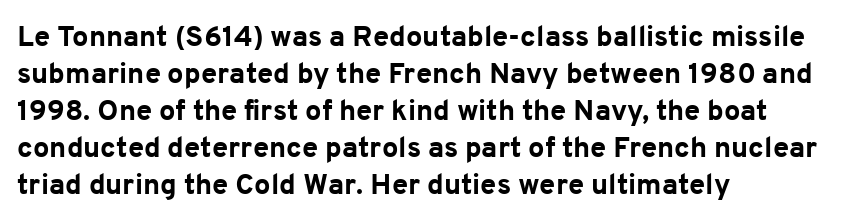
Q: Is the text bold? A: Yes.
Q: Is the text italic (slanted)? A: No, it is upright.
Q: Is the typeface a serif or a sans-serif typeface? A: Sans-serif.
Q: Is the text underlined? A: No.
Q: How is the paragraph aligned? A: Left-aligned.
Q: Is the spacing between letters normal or unusually wide? A: Normal.
Q: Is the spacing between lines tight, normal or loose? A: Normal.
Q: Width (condensed, normal, or wide)? A: Normal.
Q: Stroke contrast? A: Low.
Q: x-height? A: Medium.
Q: Monospaced? A: No.
